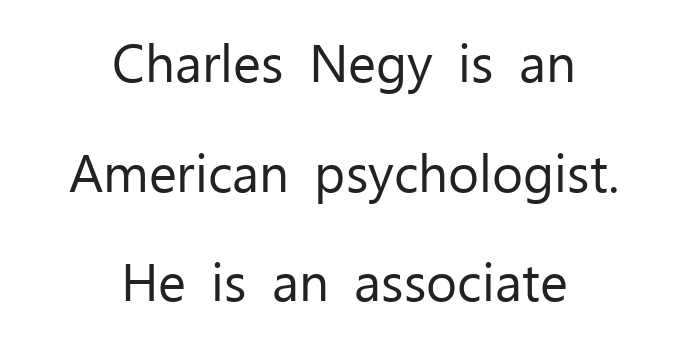
{"serif": "no", "italic": "no", "bold": "no", "weight": "regular", "width": "normal", "stroke_contrast": "low", "x_height": "medium", "monospaced": "no", "underline": "no", "align": "center", "line_spacing": "loose", "line_spacing_ratio": 2.07, "letter_spacing": "normal", "letter_spacing_em": 0.0, "glyph_px": 53}
